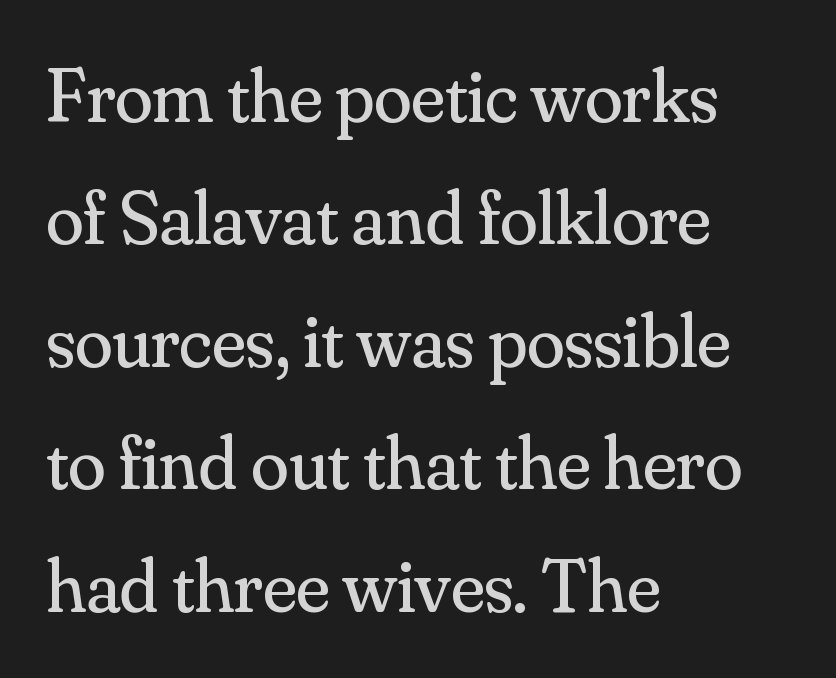
{"serif": "yes", "italic": "no", "bold": "no", "weight": "regular", "width": "normal", "stroke_contrast": "medium", "x_height": "small", "monospaced": "no", "underline": "no", "align": "left", "line_spacing": "normal", "line_spacing_ratio": 1.59, "letter_spacing": "normal", "letter_spacing_em": 0.0, "glyph_px": 77}
